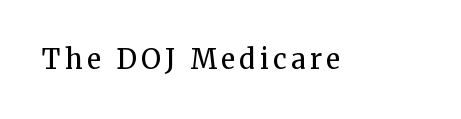
The space directly below the letters is spotless. The letters look calm and open, with moderate or lighter stems. Notice how the stems are strictly vertical — no italics here.
